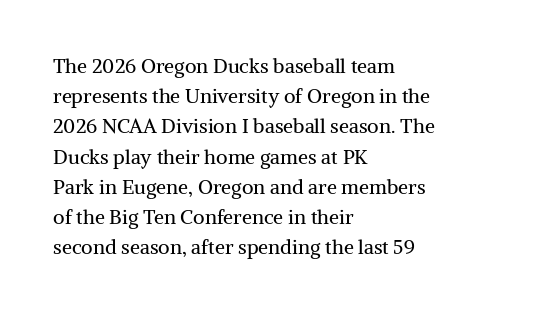
The image shows 20 px text type, upright; set left-aligned, normal line spacing (1.51x), normal letter spacing, not underlined.
